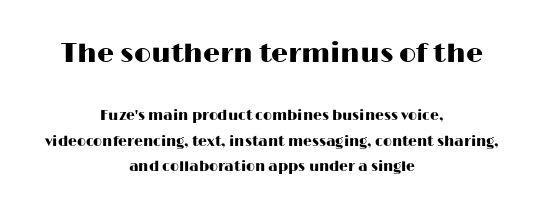
{"italic": "no", "underline": "no", "align": "center", "line_spacing_ratio": 1.81, "letter_spacing": "normal", "letter_spacing_em": 0.0, "larger_block": "first", "size_ratio": 1.93, "glyph_px": 27}
